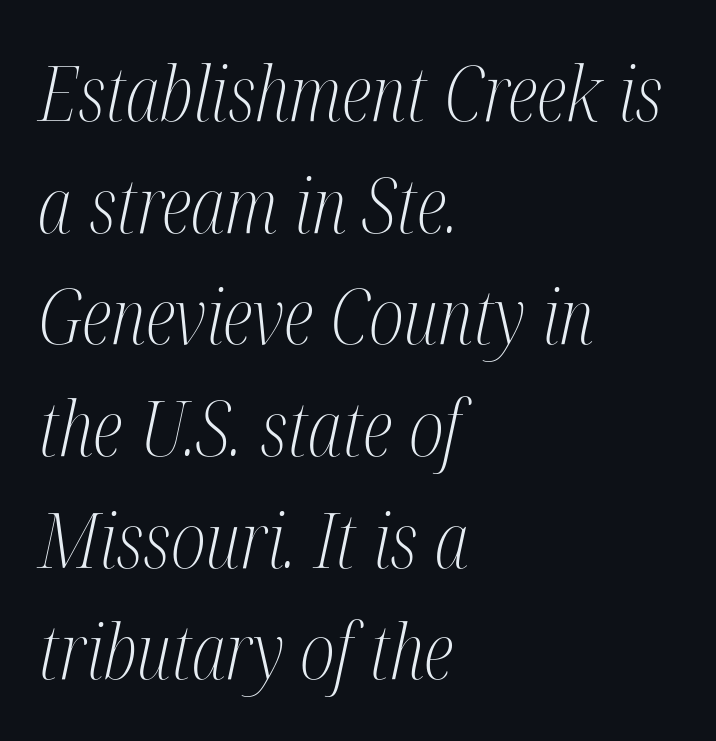
The passage is arranged the way most books set body copy — flush left. This sample has the flowing, uneven cadence of proportional lettering. The glyphs are unaccompanied by any horizontal stroke below them. Between one letter and the next there's only the usual sliver of space.
